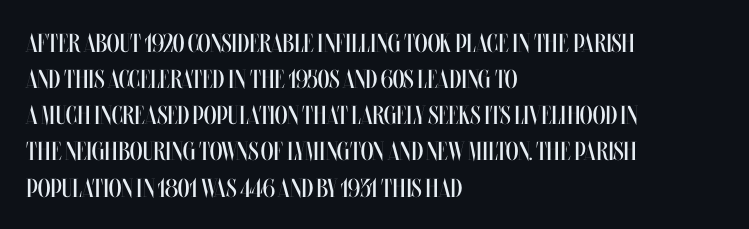
Teacher's note: observe the even left margin — that is flush-left alignment. Students, note that the glyphs here touch the page at normal intervals. Do the letters lean? They stand straight. Descenders hang freely into open space. Stem width sits at or under what a default text font uses.
